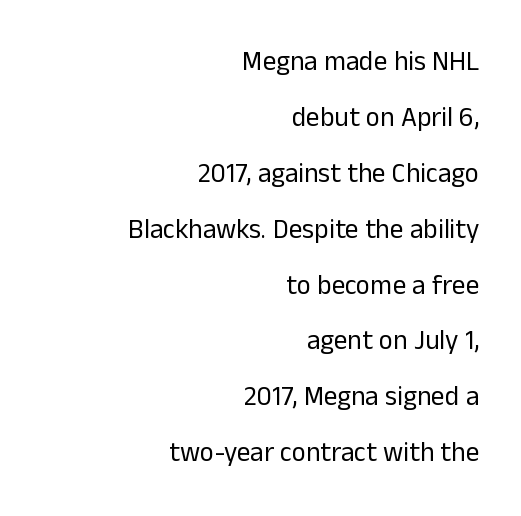
Q: Is the text bold? A: No.
Q: Is the text italic (slanted)? A: No, it is upright.
Q: Is the text underlined? A: No.
Q: How is the paragraph aligned? A: Right-aligned.
Q: Is the spacing between letters normal or unusually wide? A: Normal.
Q: Is the spacing between lines tight, normal or loose? A: Loose.
